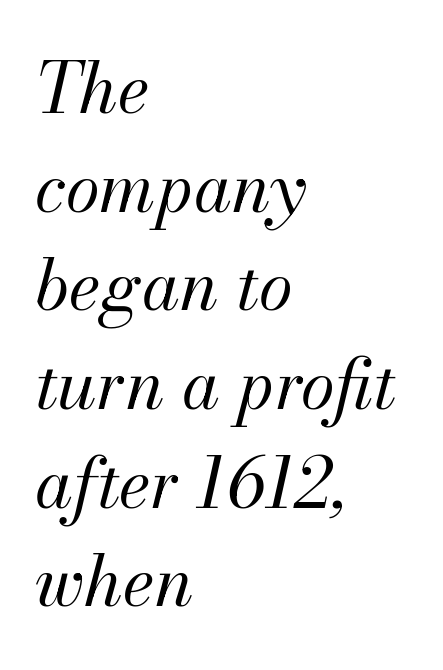
Q: Is the text bold? A: No.
Q: Is the text italic (slanted)? A: Yes, it leans right by about 13 degrees.
Q: Is the text underlined? A: No.
Q: How is the paragraph aligned? A: Left-aligned.
Q: Is the spacing between letters normal or unusually wide? A: Normal.
Q: Is the spacing between lines tight, normal or loose? A: Normal.
Q: Width (condensed, normal, or wide)? A: Normal.
Q: Stroke contrast? A: Medium.
Q: x-height? A: Small.
Q: Monospaced? A: No.
